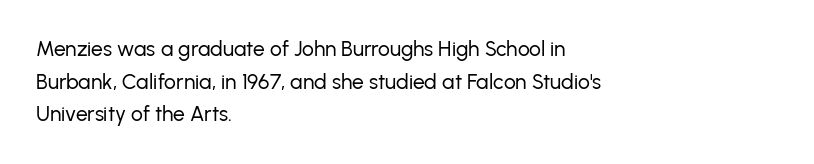
{"italic": "no", "bold": "no", "underline": "no", "align": "left", "line_spacing": "normal", "line_spacing_ratio": 1.55, "letter_spacing": "normal", "letter_spacing_em": 0.0, "glyph_px": 21}
